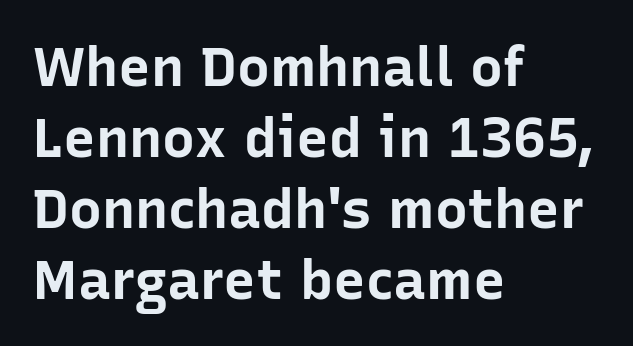
Where is the straight margin? On the left. Varying glyph widths throughout — classic text-font behaviour. Line spacing here is normal. In terms of posture, this sample is upright. Tracking value appears to be zero — textbook default spacing. Note: no serifs on the glyphs.
